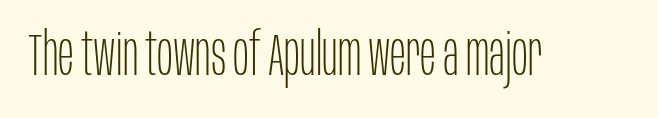
Q: Is the text bold? A: No.
Q: Is the text italic (slanted)? A: No, it is upright.
Q: Is the typeface a serif or a sans-serif typeface? A: Sans-serif.
Q: Is the text underlined? A: No.
Q: Is the spacing between letters normal or unusually wide? A: Normal.
Q: Width (condensed, normal, or wide)? A: Condensed.
Q: Stroke contrast? A: Low.
Q: x-height? A: Large.
Q: Monospaced? A: No.
